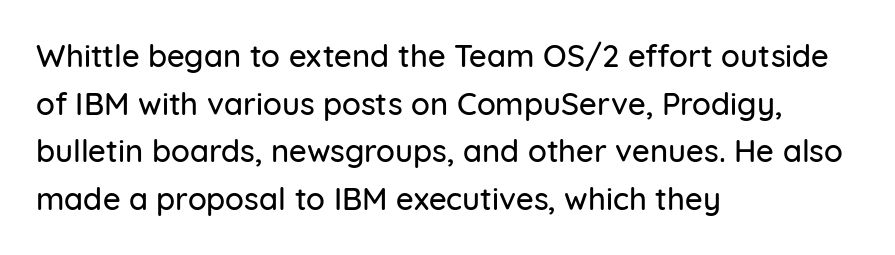
The image shows 31 px sans-serif type, upright; set left-aligned, normal line spacing (1.54x), normal letter spacing, not underlined; low stroke contrast and a medium x-height.
